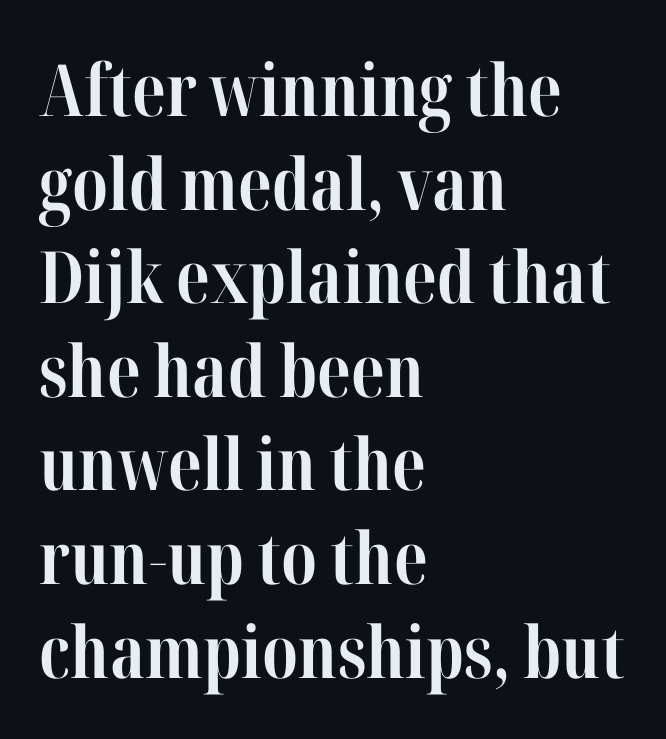
Characters remain perfectly vertical along every line. The letters advance in unequal steps, a hallmark of proportional type. The passage shown stacks its lines at a standard gap. The glyphs have the mass of a bold cut. Nothing unusual about the tracking: characters are spaced as the font intends. Classification — serif.
